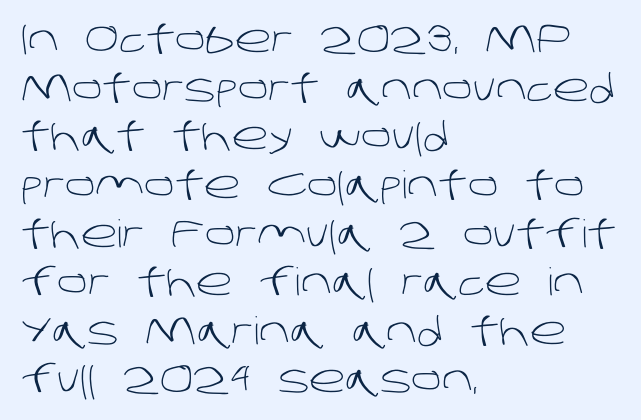
The image shows 38 px light sans-serif type; set left-aligned, normal line spacing (1.28x), normal letter spacing, not underlined; low stroke contrast and a large x-height.
